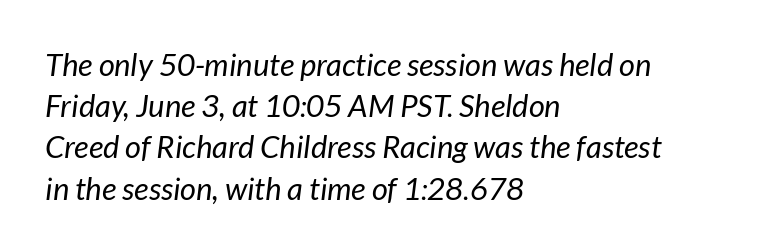
The image shows 31 px regular-weight type, italic (leaning right); set left-aligned, normal line spacing (1.33x), normal letter spacing, not underlined; low stroke contrast and a medium x-height.
